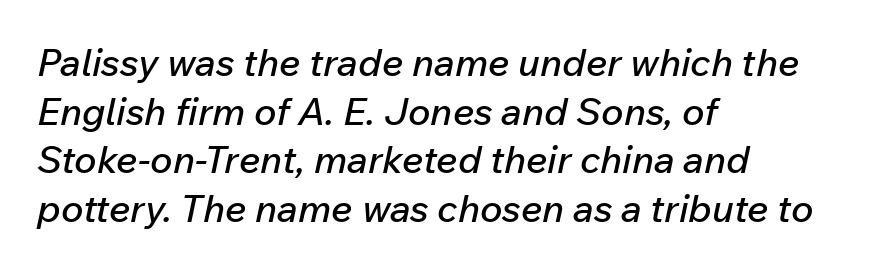
Think of a printed novel: that variable character pitch is what you see here. There is no visible air inserted between adjacent glyphs. Students, observe: this is what conventionally led text looks like. No word sits above an underline.
